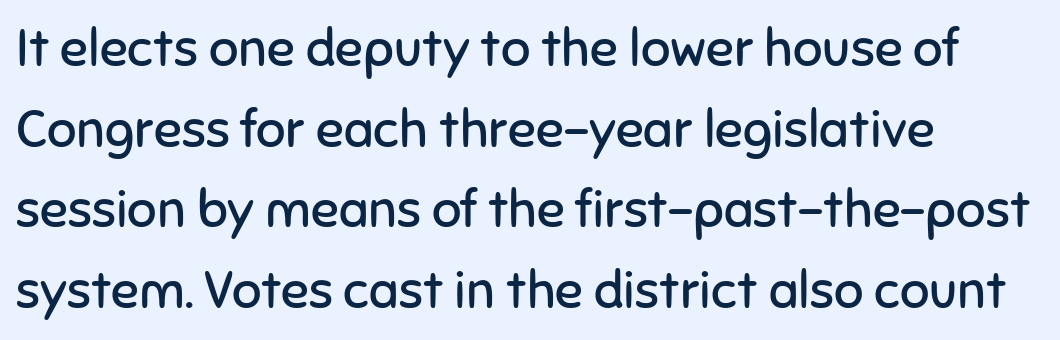
The image shows 52 px regular-weight sans-serif type, upright; set left-aligned, normal line spacing (1.55x), normal letter spacing, not underlined; low stroke contrast and a medium x-height.
